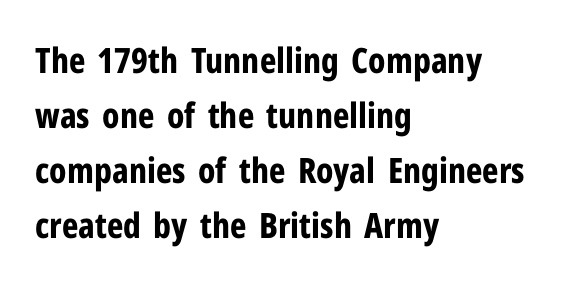
The image shows 35 px bold, condensed sans-serif type, upright; set left-aligned, normal line spacing (1.57x), normal letter spacing, not underlined; low stroke contrast and a medium x-height.
